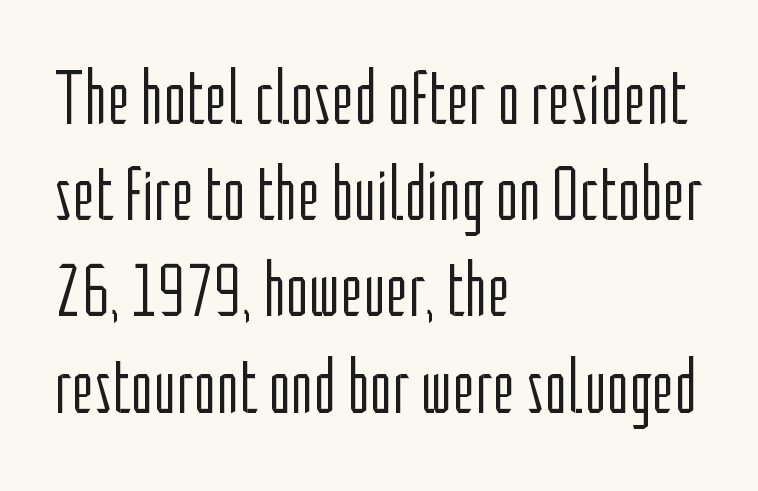
{"serif": "no", "italic": "no", "bold": "no", "weight": "light", "width": "condensed", "stroke_contrast": "low", "x_height": "medium", "monospaced": "no", "underline": "no", "align": "left", "line_spacing": "normal", "line_spacing_ratio": 1.25, "letter_spacing": "normal", "letter_spacing_em": 0.0, "glyph_px": 77}
